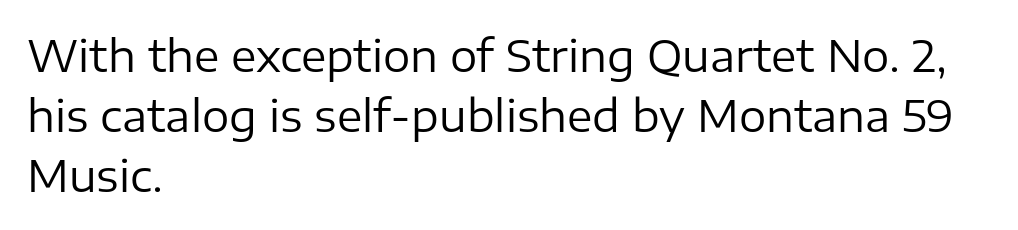
Q: Is the text bold? A: No.
Q: Is the text italic (slanted)? A: No, it is upright.
Q: Is the typeface a serif or a sans-serif typeface? A: Sans-serif.
Q: Is the text underlined? A: No.
Q: How is the paragraph aligned? A: Left-aligned.
Q: Is the spacing between letters normal or unusually wide? A: Normal.
Q: Is the spacing between lines tight, normal or loose? A: Normal.
Q: Width (condensed, normal, or wide)? A: Normal.
Q: Stroke contrast? A: Low.
Q: x-height? A: Medium.
Q: Monospaced? A: No.
